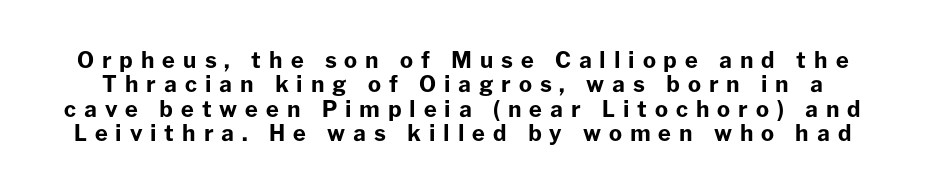
{"italic": "no", "bold": "yes", "underline": "no", "line_spacing": "tight", "line_spacing_ratio": 1.11, "letter_spacing": "wide", "letter_spacing_em": 0.36, "glyph_px": 22}
